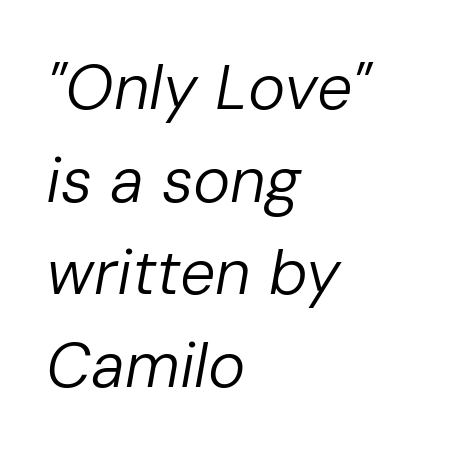
An italicized treatment has been applied to the whole sample. The typeface has the unassuming heft of standard copy or less. Note the varied advance widths — an 'i' is clearly narrower than an 'm'. The compositor pushed each line to the left boundary.
